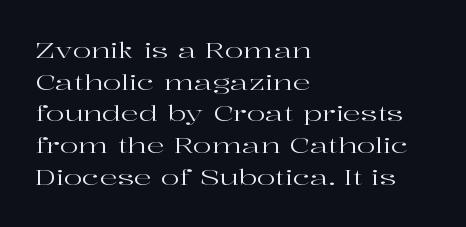
The image shows 22 px text type, upright; set left-aligned, normal line spacing (1.44x), normal letter spacing, not underlined.
